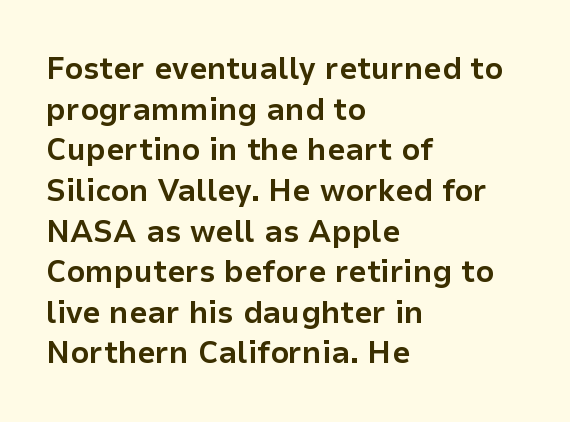
The image shows 32 px bold sans-serif type, upright; set left-aligned, normal line spacing (1.27x), normal letter spacing, not underlined; low stroke contrast and a medium x-height.
